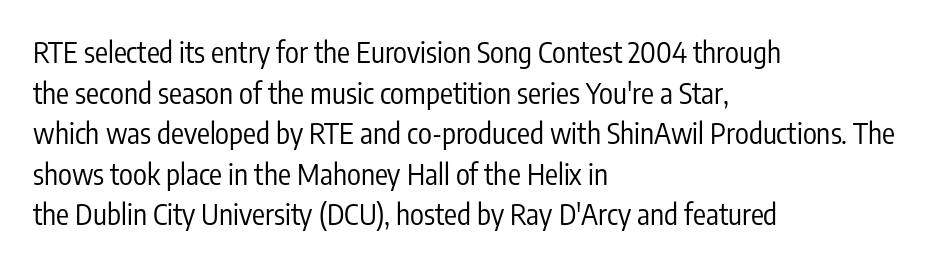
The image shows 29 px regular-weight, condensed sans-serif type, upright; set left-aligned, normal line spacing (1.4x), normal letter spacing, not underlined; low stroke contrast and a medium x-height.
